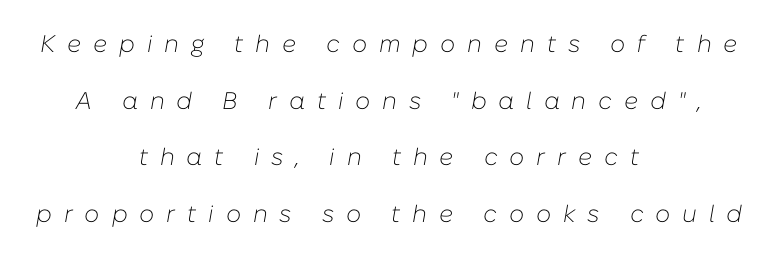
The image shows 24 px text type, italic (leaning right); set centered, loose line spacing (2.36x), unusually wide letter spacing (+0.49 em), not underlined.
